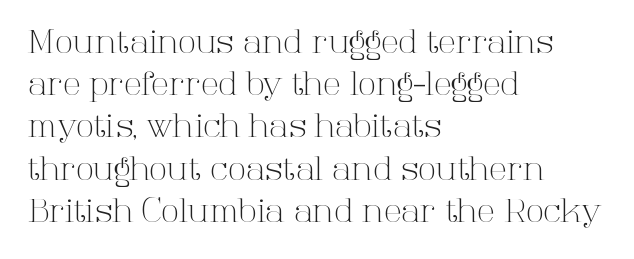
Each letter keeps its own natural width here, so spacing adapts to shape. Is there any slant? The stems are plumb. Bold? No — there's no thickening of the strokes. This rendering features lettering with no underline. Look at the tracking — it's just the regular setting, nothing added. Baseline-to-baseline distance is the conventional proportion of letter height.
